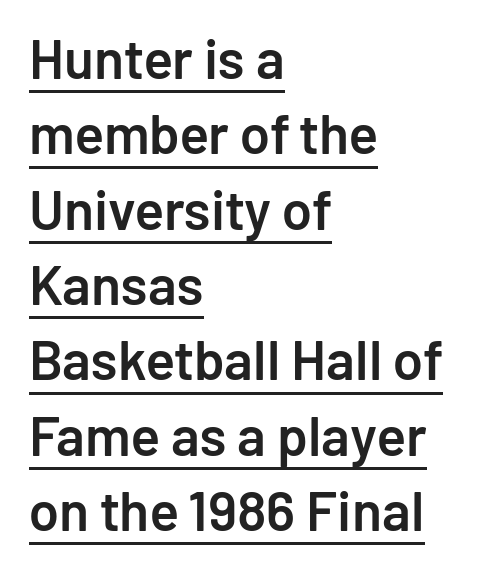
Q: Is the text bold? A: Semi-bold.
Q: Is the text italic (slanted)? A: No, it is upright.
Q: Is the typeface a serif or a sans-serif typeface? A: Sans-serif.
Q: Is the text underlined? A: Yes.
Q: How is the paragraph aligned? A: Left-aligned.
Q: Is the spacing between letters normal or unusually wide? A: Normal.
Q: Is the spacing between lines tight, normal or loose? A: Normal.
Q: Width (condensed, normal, or wide)? A: Normal.
Q: Stroke contrast? A: Low.
Q: x-height? A: Medium.
Q: Monospaced? A: No.
